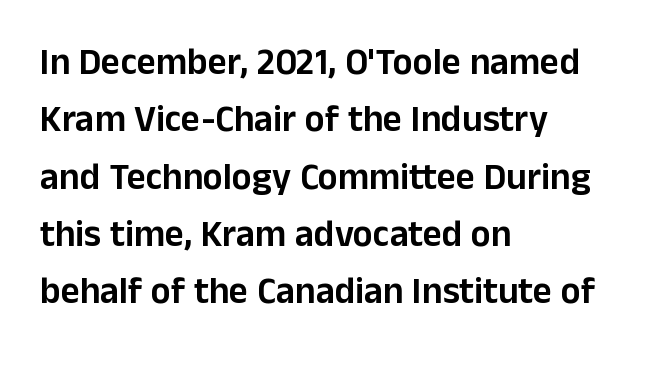
{"serif": "no", "italic": "no", "width": "normal", "stroke_contrast": "low", "x_height": "medium", "monospaced": "no", "underline": "no", "align": "left", "line_spacing": "normal", "line_spacing_ratio": 1.55, "letter_spacing": "normal", "letter_spacing_em": 0.0, "glyph_px": 37}
